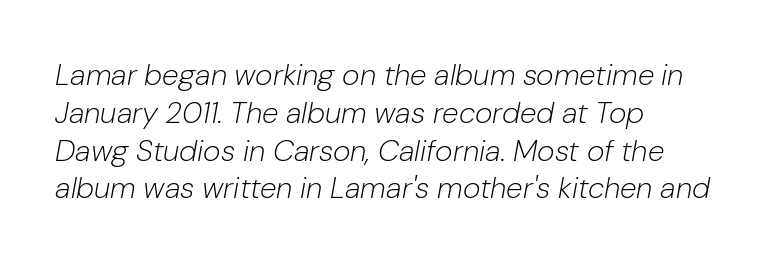
Q: Is the text bold? A: No.
Q: Is the text italic (slanted)? A: Yes, it leans right by about 10 degrees.
Q: Is the text underlined? A: No.
Q: How is the paragraph aligned? A: Left-aligned.
Q: Is the spacing between letters normal or unusually wide? A: Normal.
Q: Is the spacing between lines tight, normal or loose? A: Normal.
Q: Width (condensed, normal, or wide)? A: Normal.
Q: Stroke contrast? A: Low.
Q: x-height? A: Medium.
Q: Monospaced? A: No.
